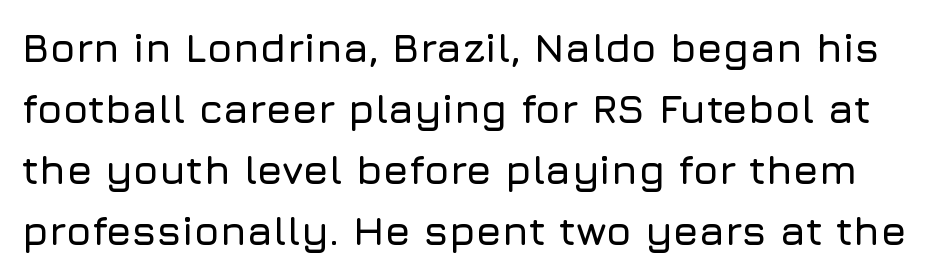
This is sans-serif lettering, the kind often seen on screens and signage. Does the leading feel generous? No, just average. Every character sits straight up, as roman type does. What stands out about the letter spacing? Nothing — it is the standard amount.
